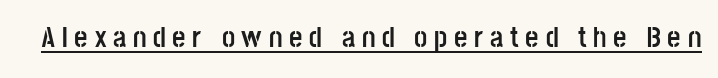
Q: Is the text bold? A: Yes.
Q: Is the text italic (slanted)? A: No, it is upright.
Q: Is the typeface a serif or a sans-serif typeface? A: Sans-serif.
Q: Is the text underlined? A: Yes.
Q: Is the spacing between letters normal or unusually wide? A: Unusually wide.
Q: Width (condensed, normal, or wide)? A: Condensed.
Q: Stroke contrast? A: Low.
Q: x-height? A: Large.
Q: Monospaced? A: No.
